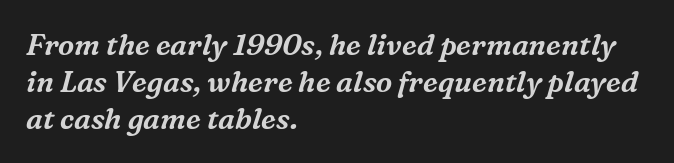
The image shows 29 px serif type, italic (leaning right); set left-aligned, normal line spacing (1.27x), normal letter spacing, not underlined; medium stroke contrast and a medium x-height.
